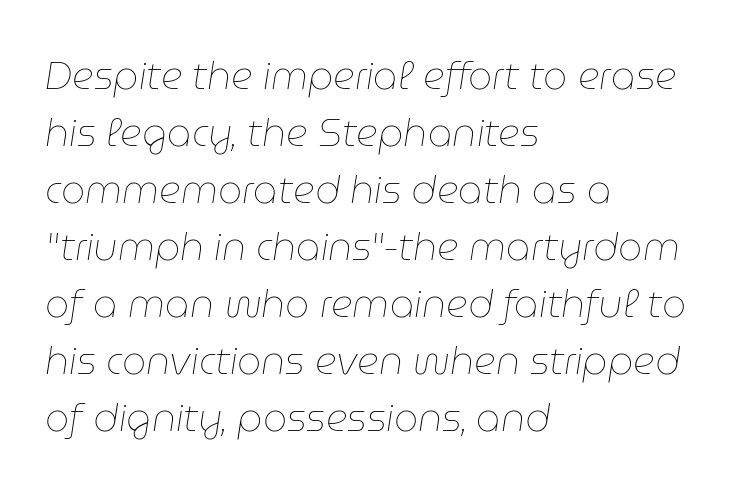
Is the type slanted? Yes — the strokes lean at a clear angle. The ragged edge is on the right, which tells us the setting is flush left. A typesetter would call this proportional, since set widths differ per character. A quiet, ordinary-to-light weight characterises the typeface.
